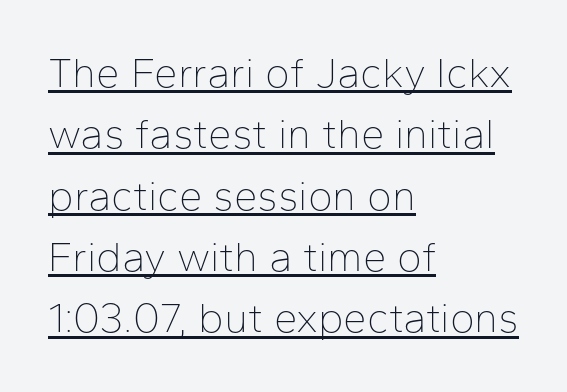
Q: Is the text bold? A: No.
Q: Is the text italic (slanted)? A: No, it is upright.
Q: Is the typeface a serif or a sans-serif typeface? A: Sans-serif.
Q: Is the text underlined? A: Yes.
Q: How is the paragraph aligned? A: Left-aligned.
Q: Is the spacing between letters normal or unusually wide? A: Normal.
Q: Is the spacing between lines tight, normal or loose? A: Normal.
Q: Width (condensed, normal, or wide)? A: Normal.
Q: Stroke contrast? A: Low.
Q: x-height? A: Medium.
Q: Monospaced? A: No.
